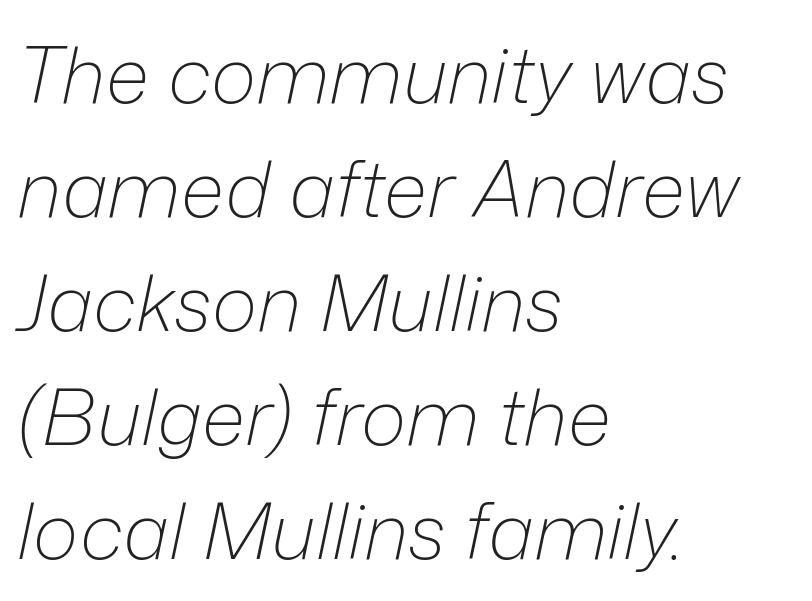
The passage is arranged the way most books set body copy — flush left. A bare baseline throughout the passage. Words appear dense and cohesive because spacing is normal. If you drew a line through each stem, it would be angled. Regular leading.
